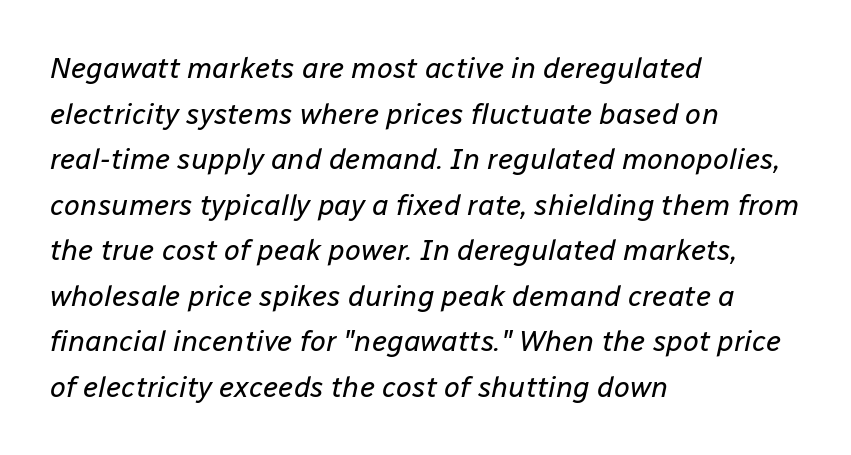
{"italic": "yes", "lean": "right", "slant_degrees": 12, "bold": "no", "weight": "regular", "width": "normal", "stroke_contrast": "low", "x_height": "medium", "monospaced": "no", "underline": "no", "align": "left", "line_spacing": "normal", "line_spacing_ratio": 1.57, "letter_spacing": "normal", "letter_spacing_em": 0.0, "glyph_px": 29}
